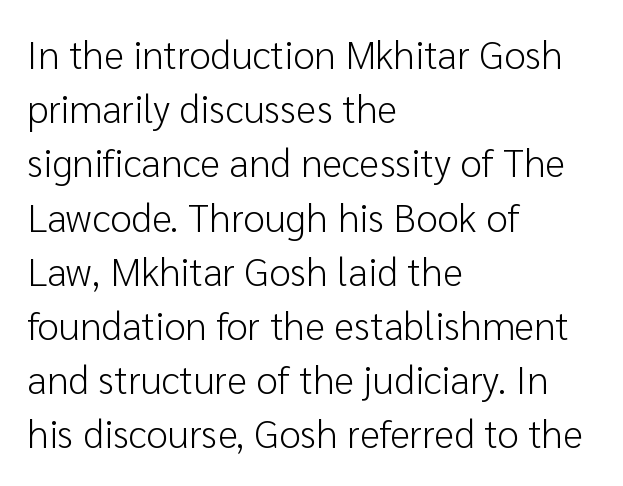
Each stroke keeps to a modest, everyday thickness or less. Left-aligned paragraph, ragged on the right. The leading is moderate, giving the passage an even texture. You can tell it's not italic because the verticals are truly vertical. Caption: standard tracking, unaltered. Words float on clear page, feet unadorned.
